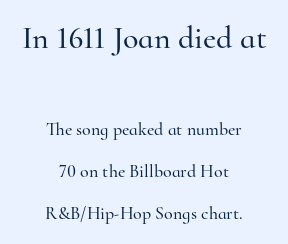
The lettering holds an erect, upright posture throughout. Quick note: interline space is abundant. Larger block? The one above; the one below is distinctly smaller. These lines keep a tight, regular rhythm from letter to letter. Each row of text sits above clean, open space.
